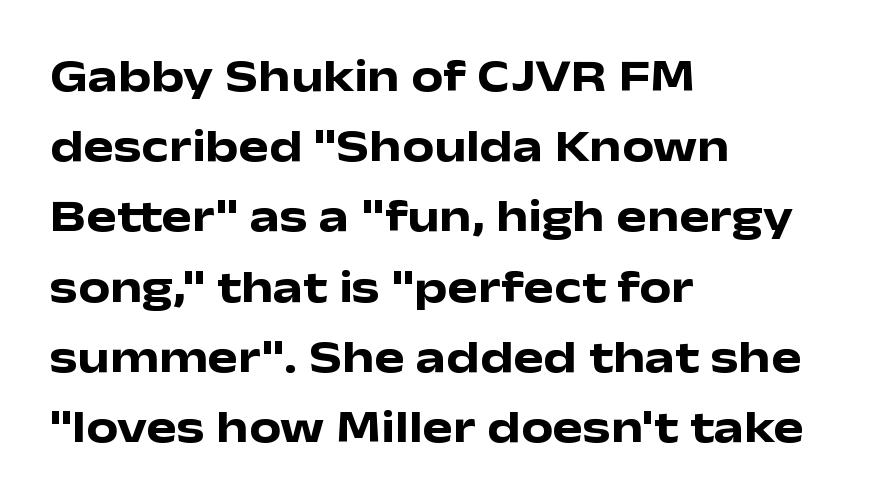
Q: Is the text bold? A: Yes.
Q: Is the text italic (slanted)? A: No, it is upright.
Q: Is the typeface a serif or a sans-serif typeface? A: Sans-serif.
Q: Is the text underlined? A: No.
Q: How is the paragraph aligned? A: Left-aligned.
Q: Is the spacing between letters normal or unusually wide? A: Normal.
Q: Is the spacing between lines tight, normal or loose? A: Normal.
Q: Width (condensed, normal, or wide)? A: Wide.
Q: Stroke contrast? A: Low.
Q: x-height? A: Medium.
Q: Monospaced? A: No.
